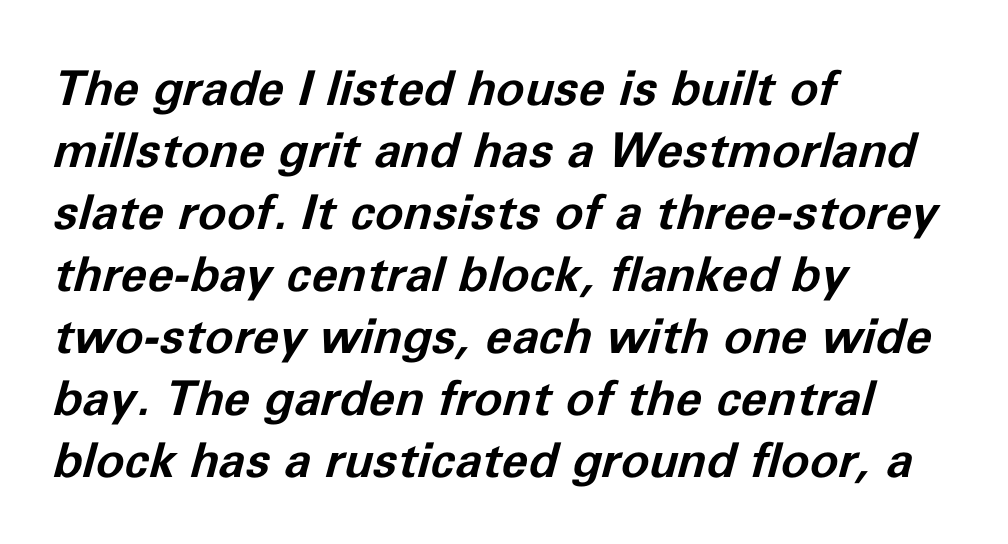
Q: Is the text bold? A: Yes.
Q: Is the text italic (slanted)? A: Yes, it leans right by about 11 degrees.
Q: Is the text underlined? A: No.
Q: How is the paragraph aligned? A: Left-aligned.
Q: Is the spacing between letters normal or unusually wide? A: Normal.
Q: Is the spacing between lines tight, normal or loose? A: Normal.
Q: Width (condensed, normal, or wide)? A: Normal.
Q: Stroke contrast? A: Low.
Q: x-height? A: Medium.
Q: Monospaced? A: No.
